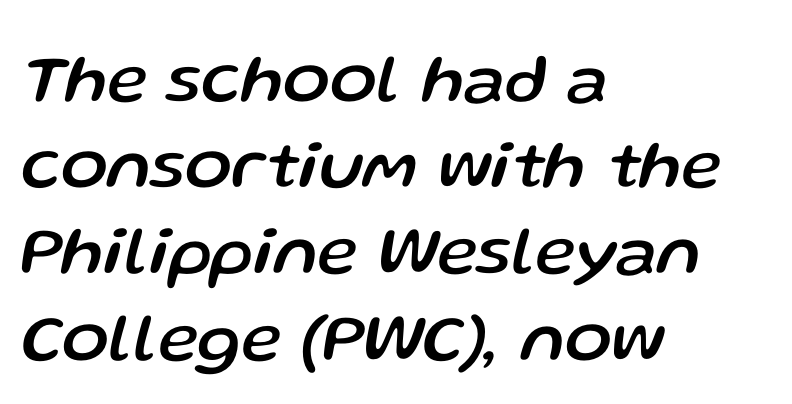
One-word summary of the alignment: left. The rendering keeps characters at their native spacing. The gap between lines stays unmarked. Designer's note — italics engaged.
